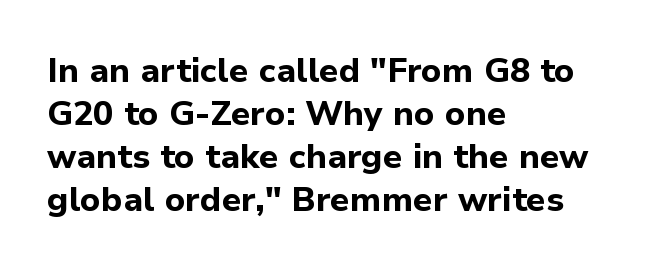
{"serif": "no", "italic": "no", "bold": "yes", "weight": "bold", "width": "normal", "stroke_contrast": "low", "x_height": "medium", "monospaced": "no", "underline": "no", "align": "left", "line_spacing": "normal", "line_spacing_ratio": 1.26, "letter_spacing": "normal", "letter_spacing_em": 0.0, "glyph_px": 34}
